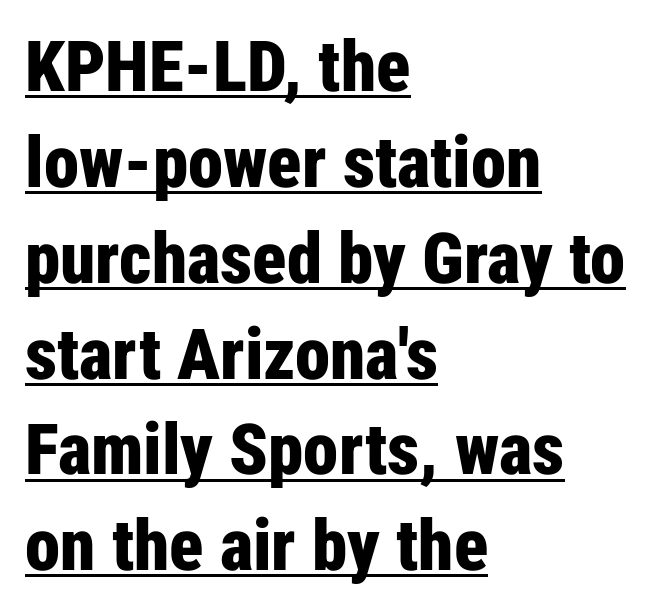
The image shows 71 px bold, condensed sans-serif type, upright; set left-aligned, normal line spacing (1.35x), normal letter spacing, underlined; low stroke contrast and a medium x-height.
